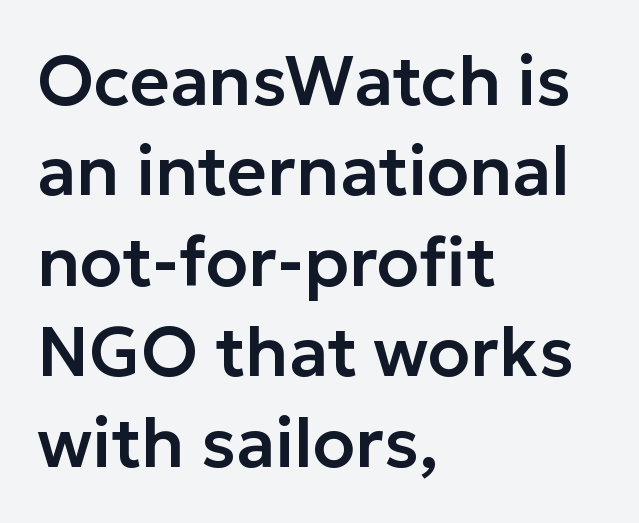
Normally led — the rows are evenly, conventionally spaced. The rendering keeps characters at their native spacing. Is there any slant? The stems are plumb. The lines in this sample share a left origin and differ only in where they stop. The rendering shows plain stroke endings on the letterforms — a sans-serif design.
